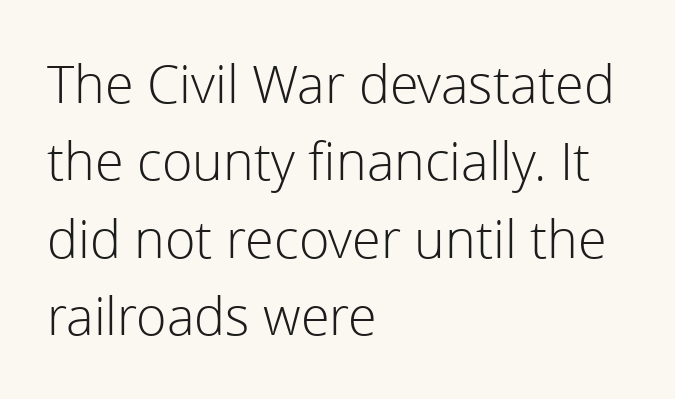
Q: Is the text bold? A: No.
Q: Is the text italic (slanted)? A: No, it is upright.
Q: Is the typeface a serif or a sans-serif typeface? A: Sans-serif.
Q: Is the text underlined? A: No.
Q: How is the paragraph aligned? A: Left-aligned.
Q: Is the spacing between letters normal or unusually wide? A: Normal.
Q: Is the spacing between lines tight, normal or loose? A: Normal.
Q: Width (condensed, normal, or wide)? A: Normal.
Q: x-height? A: Medium.
Q: Monospaced? A: No.
